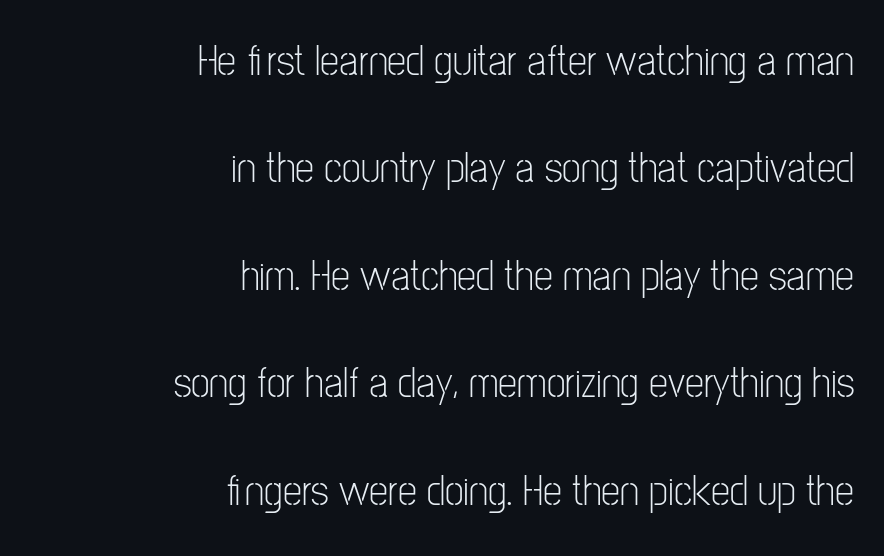
Typographically, this falls in the sans-serif category. Is the stroke heavy? The answer is a plain regular-or-lighter. Every row of glyphs terminates at an identical x-position on the right. The line-height multiplier appears high, well above default. The baseline area is clear.
